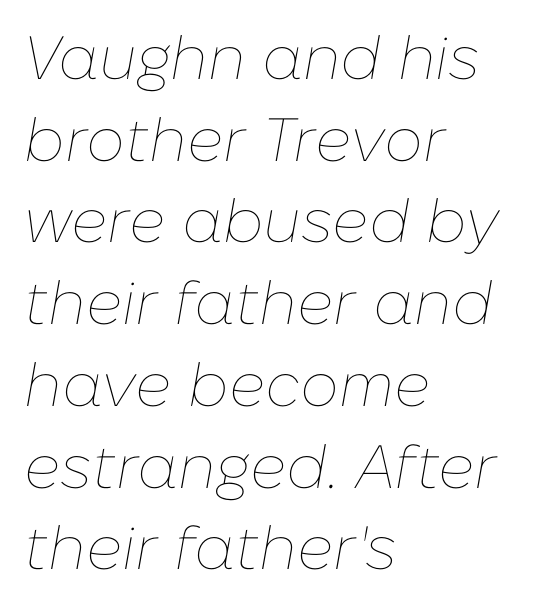
Q: Is the text bold? A: No.
Q: Is the text italic (slanted)? A: Yes, it leans right by about 10 degrees.
Q: Is the text underlined? A: No.
Q: How is the paragraph aligned? A: Left-aligned.
Q: Is the spacing between letters normal or unusually wide? A: Normal.
Q: Is the spacing between lines tight, normal or loose? A: Normal.
Q: Width (condensed, normal, or wide)? A: Normal.
Q: Stroke contrast? A: Low.
Q: x-height? A: Medium.
Q: Monospaced? A: No.
